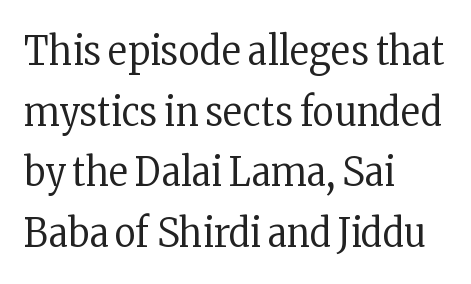
{"serif": "yes", "italic": "no", "bold": "no", "weight": "regular", "width": "condensed", "stroke_contrast": "low", "x_height": "medium", "monospaced": "no", "underline": "no", "align": "left", "line_spacing": "normal", "line_spacing_ratio": 1.48, "letter_spacing": "normal", "letter_spacing_em": 0.0, "glyph_px": 41}
